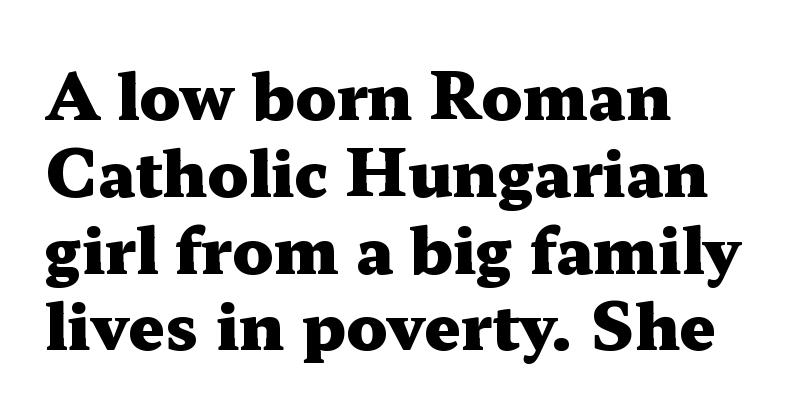
Q: Is the text bold? A: Yes.
Q: Is the text italic (slanted)? A: No, it is upright.
Q: Is the typeface a serif or a sans-serif typeface? A: Serif.
Q: Is the text underlined? A: No.
Q: How is the paragraph aligned? A: Left-aligned.
Q: Is the spacing between letters normal or unusually wide? A: Normal.
Q: Width (condensed, normal, or wide)? A: Wide.
Q: Stroke contrast? A: Medium.
Q: x-height? A: Medium.
Q: Monospaced? A: No.
